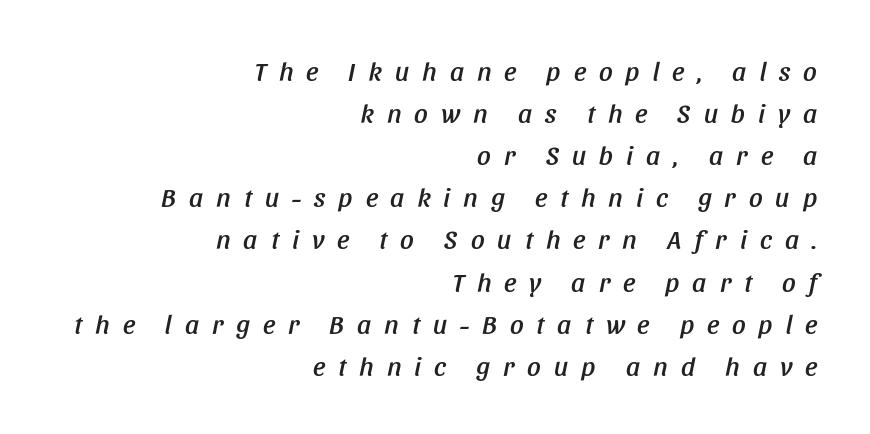
Honestly, the row spacing looks completely unremarkable. The rendering inserts visible extra space after every character. Check the space under the baseline: it is left empty. These lines are set flush right with a ragged left edge. Posture: slanted.
